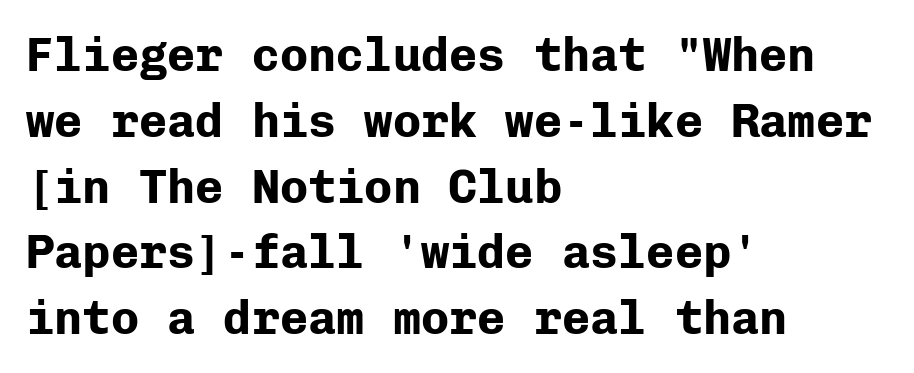
Bold? Absolutely — the strokes are thick and heavy. The font family rendered here belongs to the sans-serif group. The font's upright variant was chosen for this text. The space beneath each line is pristine and unruled.
